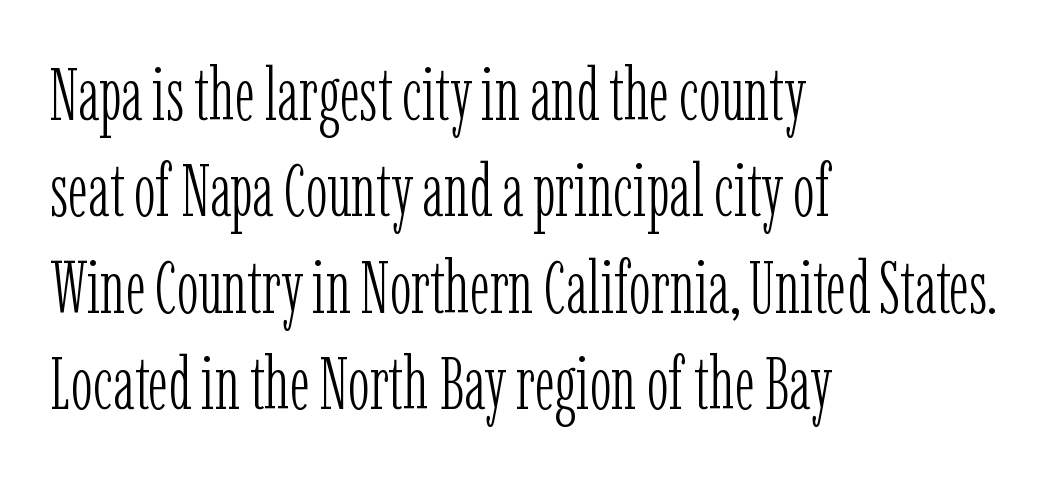
Q: Is the text bold? A: No.
Q: Is the text italic (slanted)? A: No, it is upright.
Q: Is the typeface a serif or a sans-serif typeface? A: Serif.
Q: Is the text underlined? A: No.
Q: How is the paragraph aligned? A: Left-aligned.
Q: Is the spacing between letters normal or unusually wide? A: Normal.
Q: Is the spacing between lines tight, normal or loose? A: Normal.
Q: Width (condensed, normal, or wide)? A: Condensed.
Q: Stroke contrast? A: Low.
Q: x-height? A: Medium.
Q: Monospaced? A: No.
